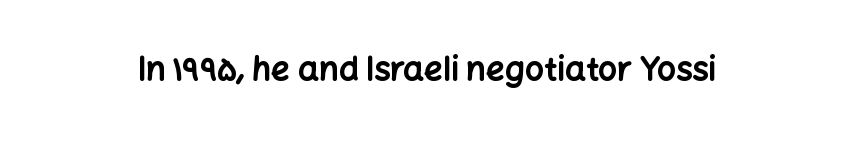
Q: Is the text bold? A: Yes.
Q: Is the text italic (slanted)? A: No, it is upright.
Q: Is the typeface a serif or a sans-serif typeface? A: Sans-serif.
Q: Is the text underlined? A: No.
Q: Is the spacing between letters normal or unusually wide? A: Normal.
Q: Width (condensed, normal, or wide)? A: Normal.
Q: Stroke contrast? A: Low.
Q: x-height? A: Medium.
Q: Monospaced? A: No.
